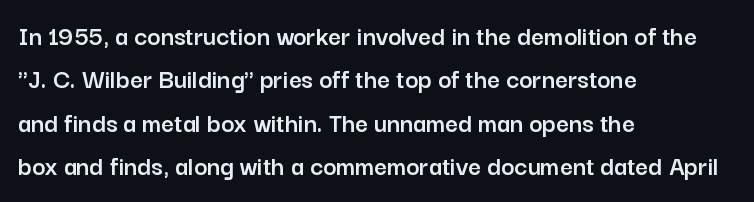
The image shows 28 px sans-serif type, upright; set left-aligned, normal line spacing (1.55x), normal letter spacing, not underlined; low stroke contrast and a medium x-height.
